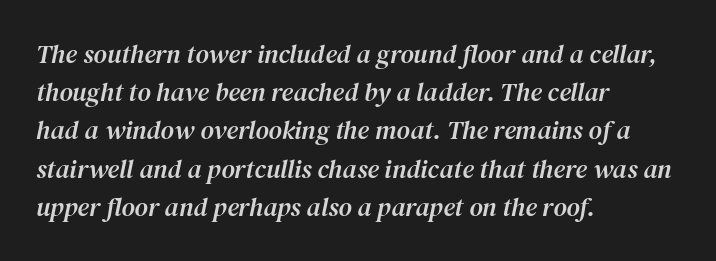
{"italic": "yes", "lean": "right", "slant_degrees": 12, "underline": "no", "align": "left", "line_spacing": "normal", "line_spacing_ratio": 1.47, "letter_spacing": "normal", "letter_spacing_em": 0.0, "glyph_px": 26}
